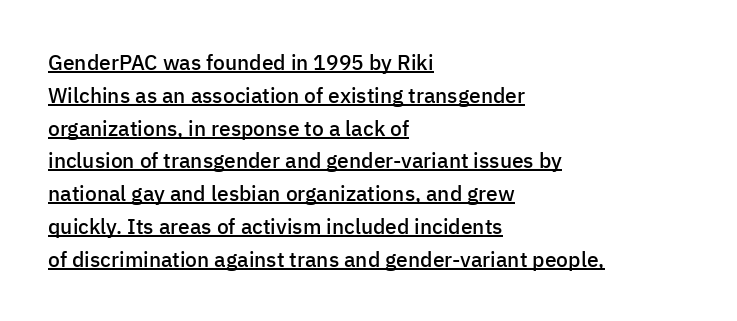
Underline: present. The rag falls on the right side of this text block. A fair bit of extra ink — the face is semibold, not bold. Interline gaps are of average width in this sample.
